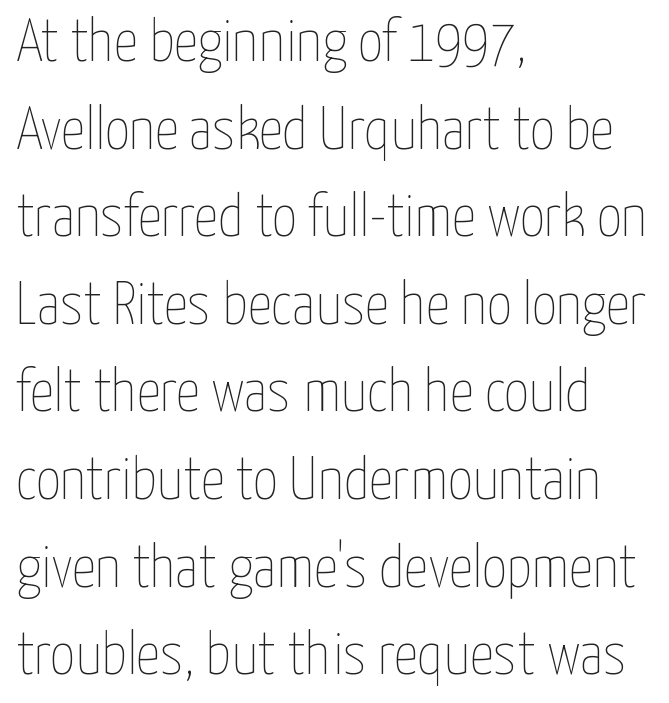
{"italic": "no", "bold": "no", "weight": "thin", "width": "condensed", "stroke_contrast": "low", "x_height": "medium", "monospaced": "no", "underline": "no", "align": "left", "line_spacing": "normal", "line_spacing_ratio": 1.46, "letter_spacing": "normal", "letter_spacing_em": 0.0, "glyph_px": 60}
